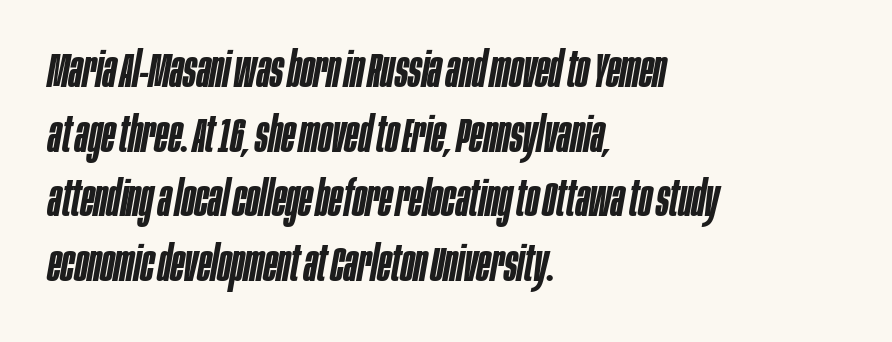
{"italic": "yes", "lean": "right", "slant_degrees": 10, "bold": "semi", "weight": "semibold", "width": "condensed", "stroke_contrast": "low", "x_height": "large", "monospaced": "no", "underline": "no", "align": "left", "line_spacing": "normal", "line_spacing_ratio": 1.32, "letter_spacing": "normal", "letter_spacing_em": 0.0, "glyph_px": 49}
